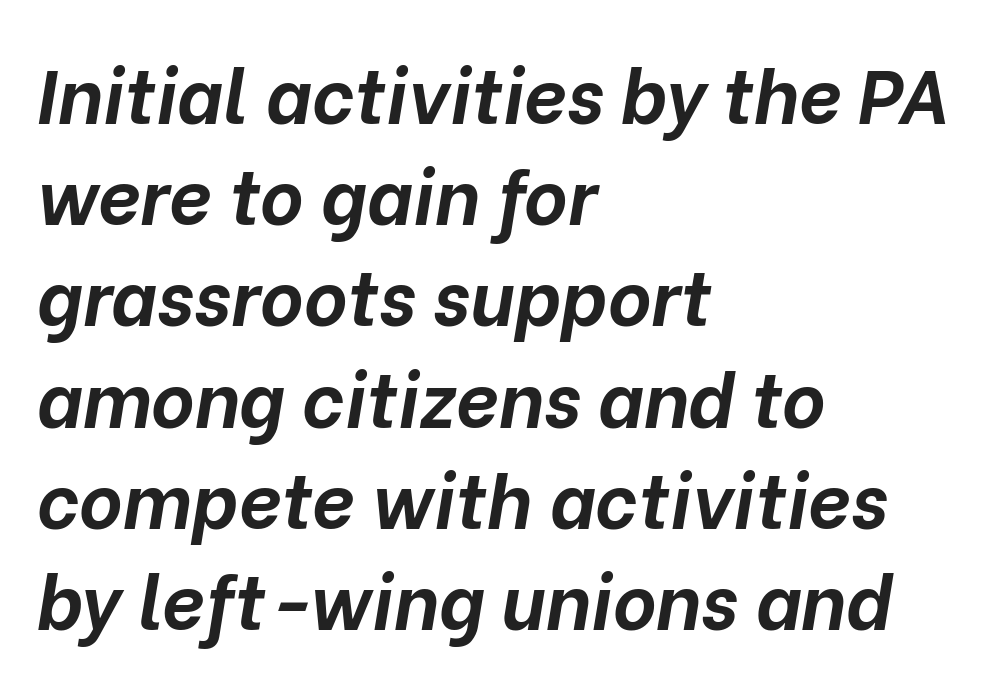
Interline gaps are of average width in this sample. Is the type slanted? Yes — the strokes lean at a clear angle. Nobody drew a line under any word here. Spacing verdict: proportional, widths tailored to each character. There is no visible air inserted between adjacent glyphs.
